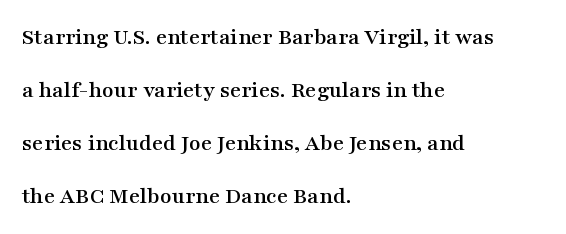
Q: Is the text italic (slanted)? A: No, it is upright.
Q: Is the text underlined? A: No.
Q: How is the paragraph aligned? A: Left-aligned.
Q: Is the spacing between letters normal or unusually wide? A: Normal.
Q: Is the spacing between lines tight, normal or loose? A: Loose.
